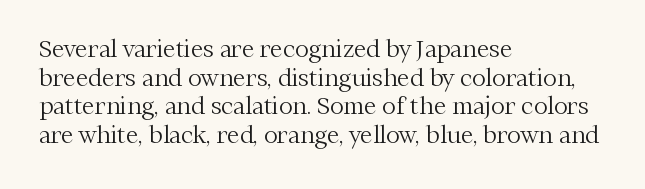
Q: Is the text bold? A: No.
Q: Is the text italic (slanted)? A: No, it is upright.
Q: Is the text underlined? A: No.
Q: How is the paragraph aligned? A: Left-aligned.
Q: Is the spacing between letters normal or unusually wide? A: Normal.
Q: Is the spacing between lines tight, normal or loose? A: Normal.
